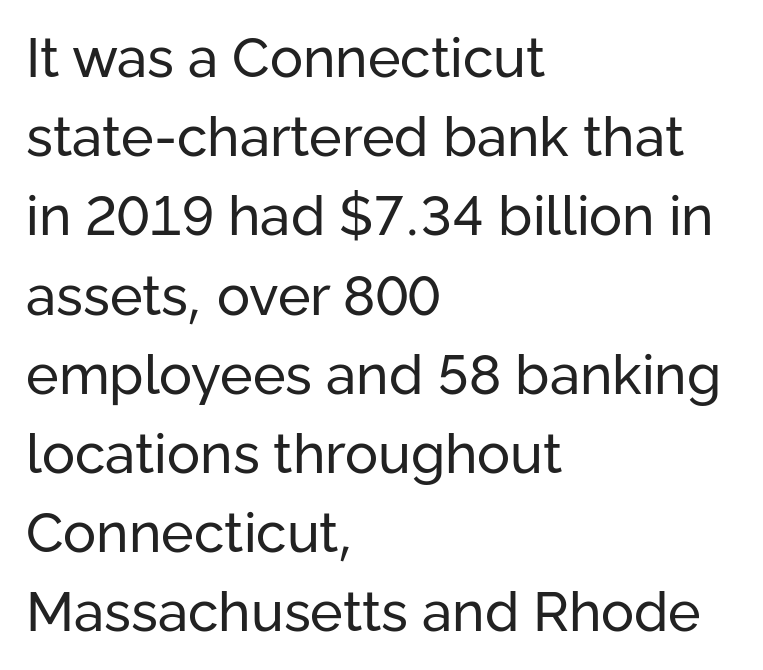
The image shows 55 px regular-weight sans-serif type, upright; set left-aligned, normal line spacing (1.44x), normal letter spacing, not underlined; low stroke contrast and a medium x-height.
